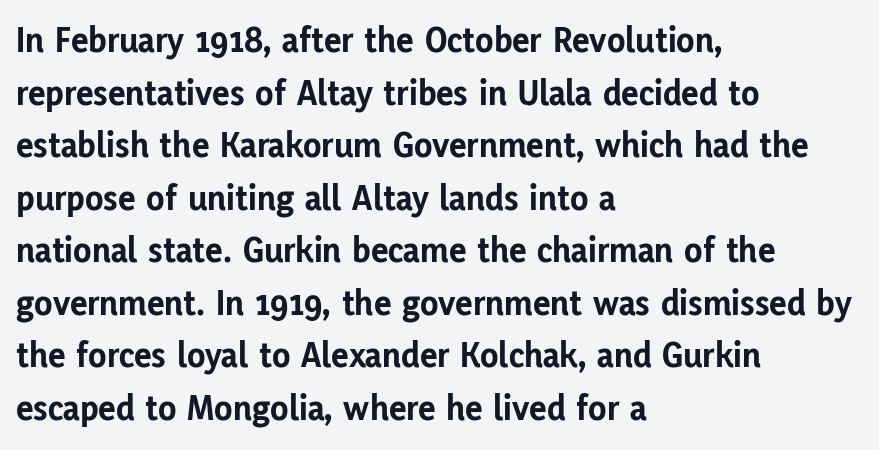
Q: Is the text bold? A: Yes.
Q: Is the text italic (slanted)? A: No, it is upright.
Q: Is the typeface a serif or a sans-serif typeface? A: Sans-serif.
Q: Is the text underlined? A: No.
Q: How is the paragraph aligned? A: Left-aligned.
Q: Is the spacing between letters normal or unusually wide? A: Normal.
Q: Is the spacing between lines tight, normal or loose? A: Normal.
Q: Width (condensed, normal, or wide)? A: Normal.
Q: Stroke contrast? A: Low.
Q: x-height? A: Medium.
Q: Monospaced? A: No.
